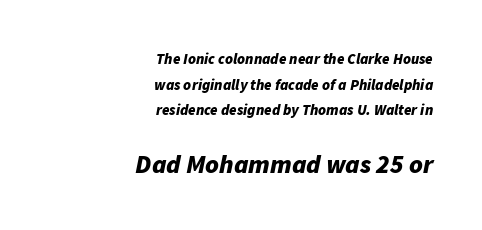
{"italic": "yes", "lean": "right", "slant_degrees": 11, "bold": "yes", "underline": "no", "align": "right", "line_spacing_ratio": 1.71, "letter_spacing": "normal", "letter_spacing_em": 0.0, "larger_block": "second", "size_ratio": 1.73, "glyph_px": 26}
